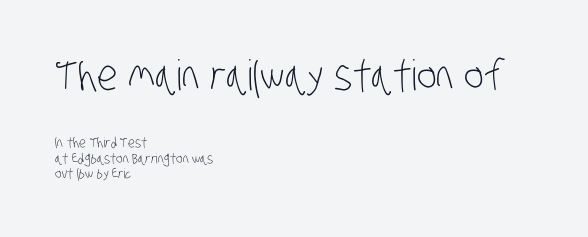
The image shows 42 px light, condensed sans-serif type; set left-aligned, tight line spacing (1.11x), normal letter spacing, not underlined; the first (top) block is 3.0x larger; low stroke contrast and a large x-height.
